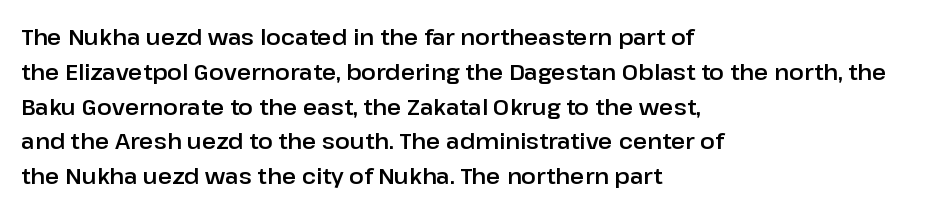
The image shows 22 px text type, upright; set left-aligned, normal line spacing (1.58x), normal letter spacing, not underlined.
